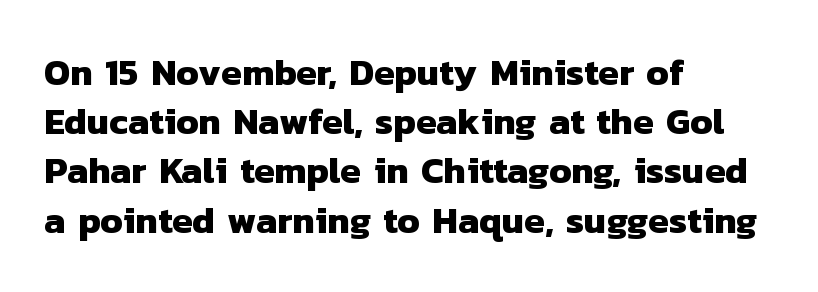
Q: Is the text bold? A: Yes.
Q: Is the typeface a serif or a sans-serif typeface? A: Sans-serif.
Q: Is the text underlined? A: No.
Q: How is the paragraph aligned? A: Left-aligned.
Q: Is the spacing between letters normal or unusually wide? A: Normal.
Q: Is the spacing between lines tight, normal or loose? A: Normal.
Q: Width (condensed, normal, or wide)? A: Normal.
Q: Stroke contrast? A: Low.
Q: x-height? A: Medium.
Q: Monospaced? A: No.
